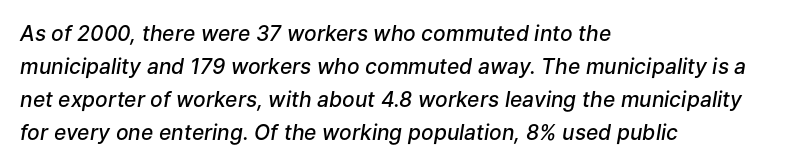
The image shows 21 px text type, italic (leaning right); set left-aligned, normal line spacing (1.57x), normal letter spacing, not underlined.
